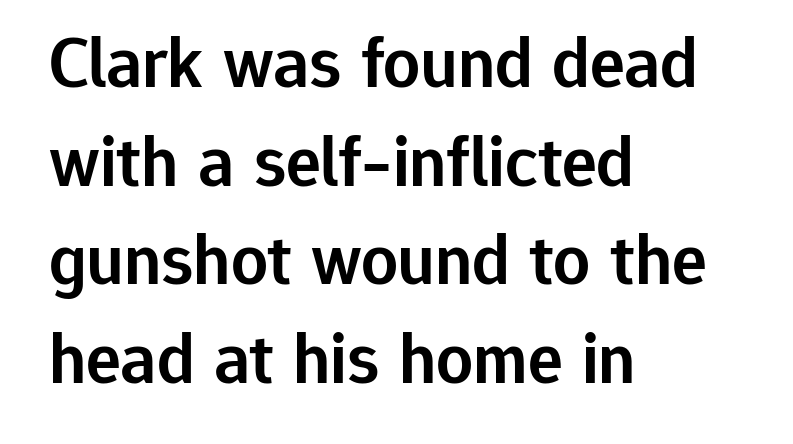
Descenders hang freely into open space. Check where the strokes stop: nothing finishes them off — pure sans. This is roman type, the default non-slanted kind. The lines sit at an ordinary, default distance from one another. The rag falls on the right side of this text block.
